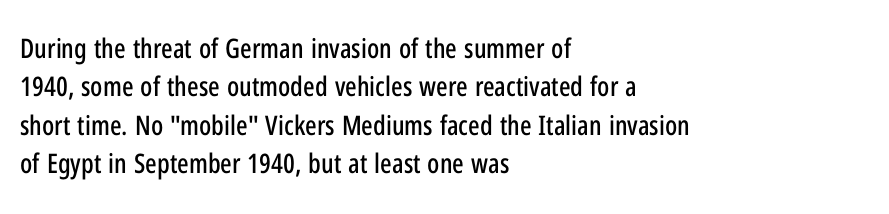
Q: Is the text italic (slanted)? A: No, it is upright.
Q: Is the text underlined? A: No.
Q: How is the paragraph aligned? A: Left-aligned.
Q: Is the spacing between letters normal or unusually wide? A: Normal.
Q: Is the spacing between lines tight, normal or loose? A: Normal.
